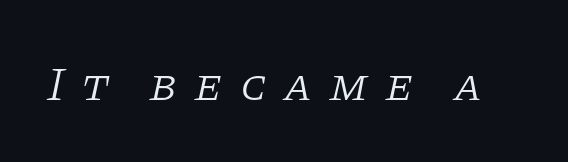
There's an unmistakable incline to the writing here. The strip under each line holds only bare page. Is the stroke heavy? The answer is a plain regular-or-lighter. You could not count columns in this text — the font is proportionally spaced. Students, note that the glyphs here are deliberately spaced far apart. Type style note: has serifs.
